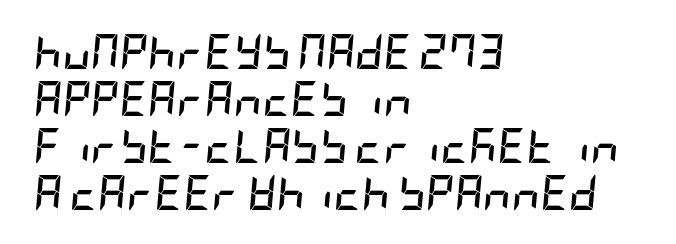
Check the space under the baseline: it is left empty. Students, note that the glyphs here touch the page at normal intervals. Line starts are locked; line ends wander. In terms of posture, this sample is oblique. Normally led — the rows are evenly, conventionally spaced.
